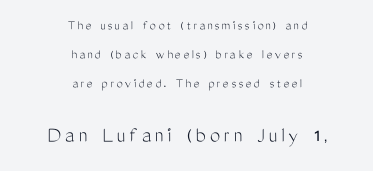
{"italic": "no", "bold": "no", "underline": "no", "align": "center", "line_spacing": "loose", "line_spacing_ratio": 2.08, "larger_block": "second", "size_ratio": 1.64, "glyph_px": 23}
